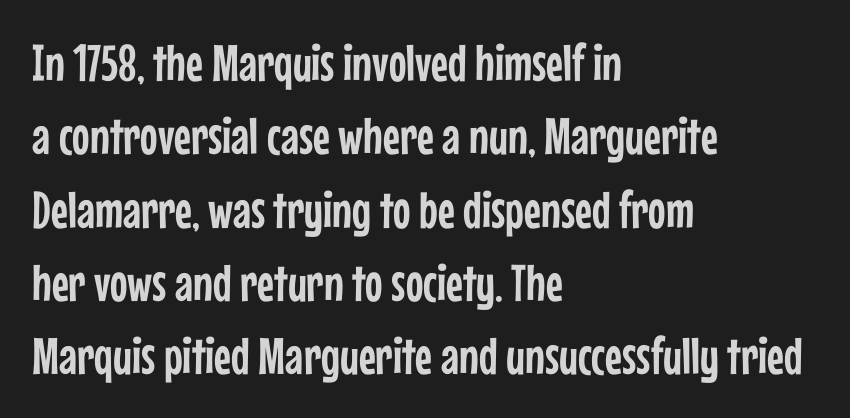
Q: Is the text italic (slanted)? A: No, it is upright.
Q: Is the typeface a serif or a sans-serif typeface? A: Sans-serif.
Q: Is the text underlined? A: No.
Q: How is the paragraph aligned? A: Left-aligned.
Q: Is the spacing between letters normal or unusually wide? A: Normal.
Q: Is the spacing between lines tight, normal or loose? A: Normal.
Q: Width (condensed, normal, or wide)? A: Condensed.
Q: Stroke contrast? A: Low.
Q: x-height? A: Medium.
Q: Monospaced? A: No.
